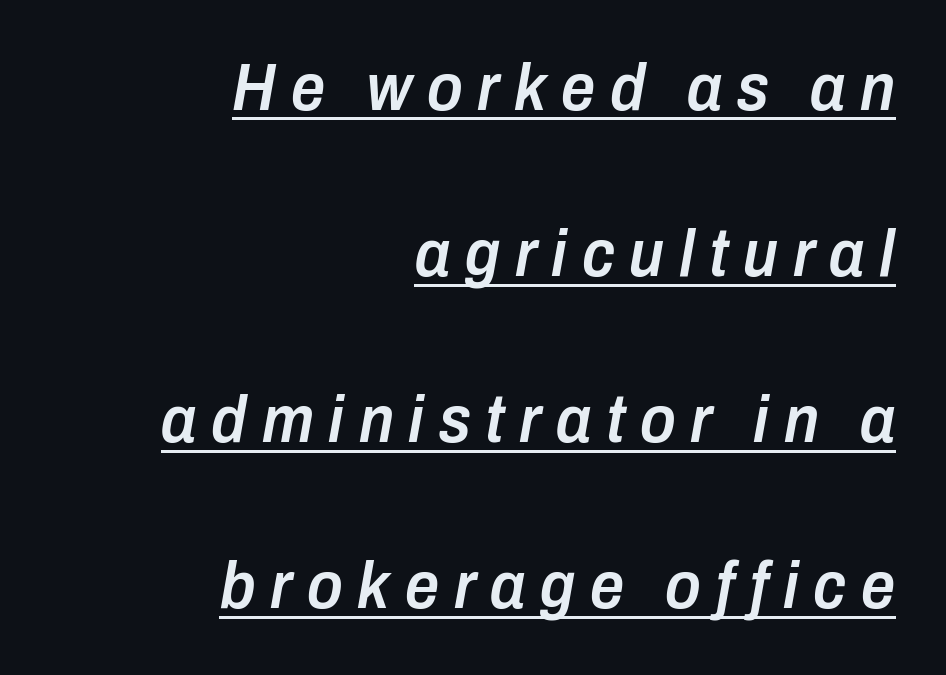
Q: Is the text bold? A: Semi-bold.
Q: Is the text italic (slanted)? A: Yes, it leans right by about 10 degrees.
Q: Is the text underlined? A: Yes.
Q: How is the paragraph aligned? A: Right-aligned.
Q: Is the spacing between letters normal or unusually wide? A: Unusually wide.
Q: Is the spacing between lines tight, normal or loose? A: Loose.
Q: Width (condensed, normal, or wide)? A: Condensed.
Q: Stroke contrast? A: Low.
Q: x-height? A: Medium.
Q: Monospaced? A: No.
